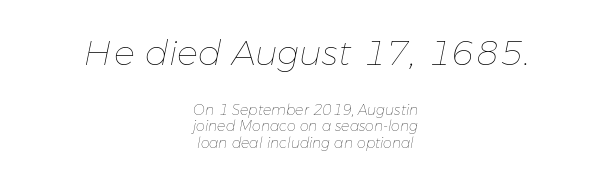
These lines are rendered in a variable-pitch font. The lines in this sample share a center point and differ in where they start and stop. The letters in the upper block stand taller than those in the block below. The passage shown is not bold in any degree.
